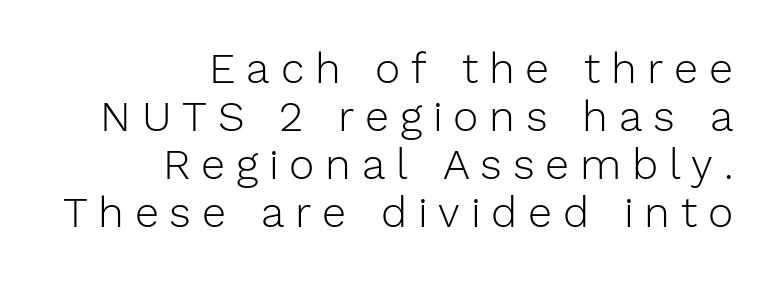
Q: Is the text bold? A: No.
Q: Is the text italic (slanted)? A: No, it is upright.
Q: Is the typeface a serif or a sans-serif typeface? A: Sans-serif.
Q: Is the text underlined? A: No.
Q: How is the paragraph aligned? A: Right-aligned.
Q: Is the spacing between letters normal or unusually wide? A: Unusually wide.
Q: Is the spacing between lines tight, normal or loose? A: Tight.
Q: Width (condensed, normal, or wide)? A: Normal.
Q: Stroke contrast? A: Low.
Q: x-height? A: Medium.
Q: Monospaced? A: No.
